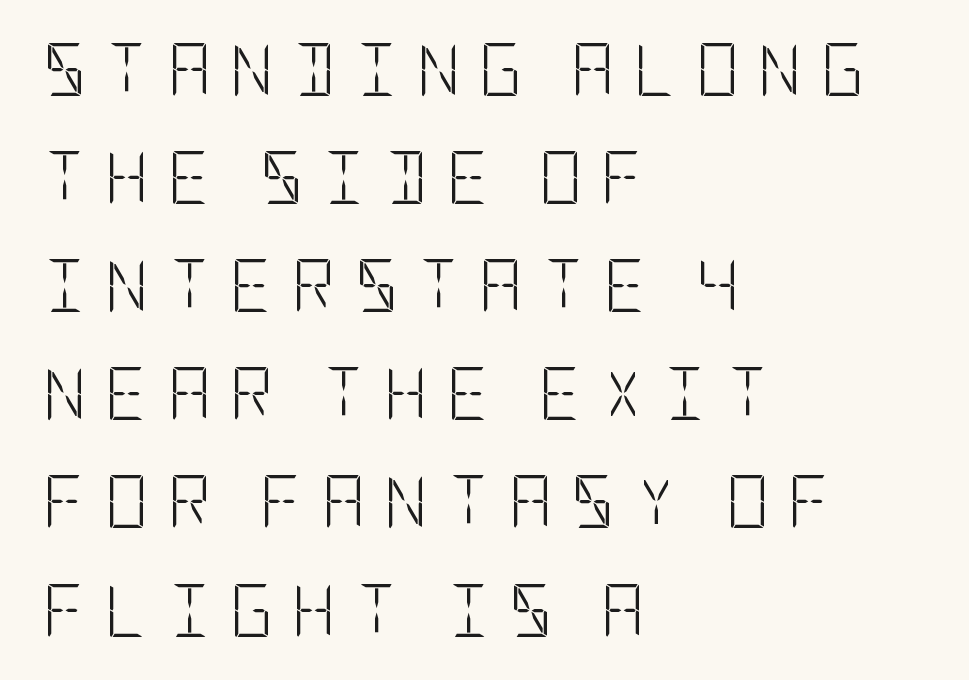
{"serif": "no", "italic": "no", "bold": "no", "weight": "light", "width": "condensed", "stroke_contrast": "low", "x_height": "large", "underline": "no", "align": "left", "line_spacing": "loose", "line_spacing_ratio": 2.04, "letter_spacing": "wide", "letter_spacing_em": 0.36, "glyph_px": 53}
